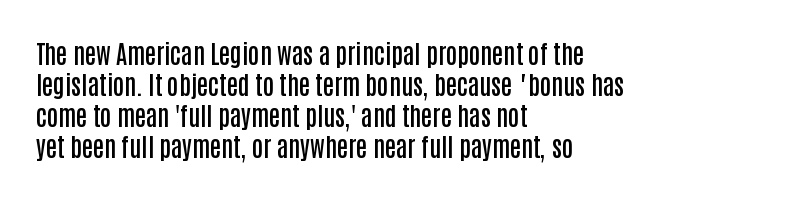
The image shows 25 px text type, upright; set left-aligned, line spacing 1.24x, normal letter spacing, not underlined.
